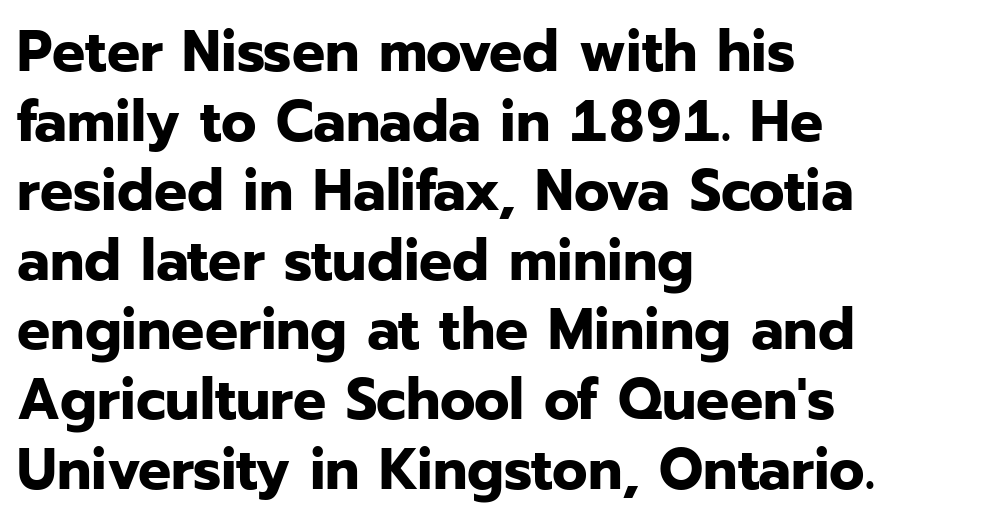
The image shows 58 px bold sans-serif type, upright; set left-aligned, line spacing 1.2x, normal letter spacing, not underlined; low stroke contrast and a medium x-height.
